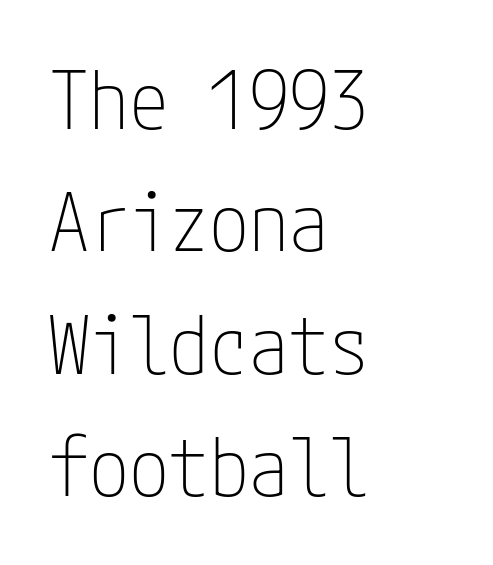
The passage is arranged the way most books set body copy — flush left. The glyphs in this specimen are sans serif. These lines were composed using upright roman letters. A light-to-regular cut is what we see here.
